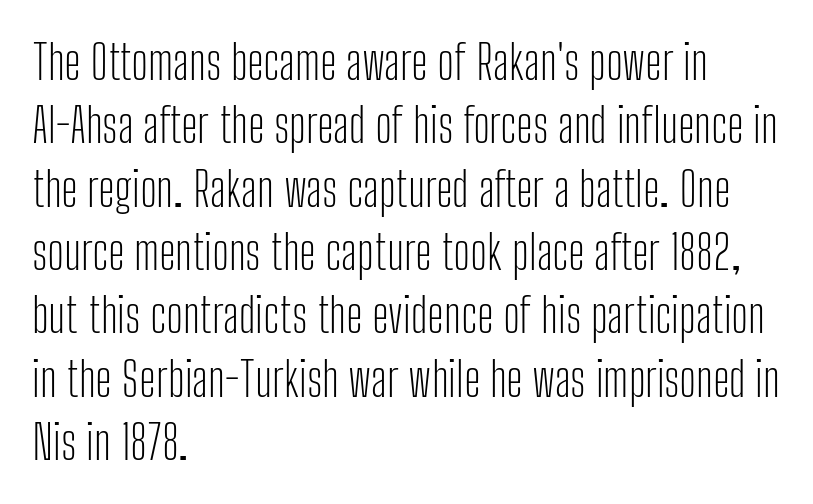
{"serif": "no", "italic": "no", "bold": "no", "weight": "light", "width": "condensed", "stroke_contrast": "low", "x_height": "medium", "monospaced": "no", "underline": "no", "align": "left", "line_spacing": "normal", "line_spacing_ratio": 1.32, "letter_spacing": "normal", "letter_spacing_em": 0.0, "glyph_px": 48}
